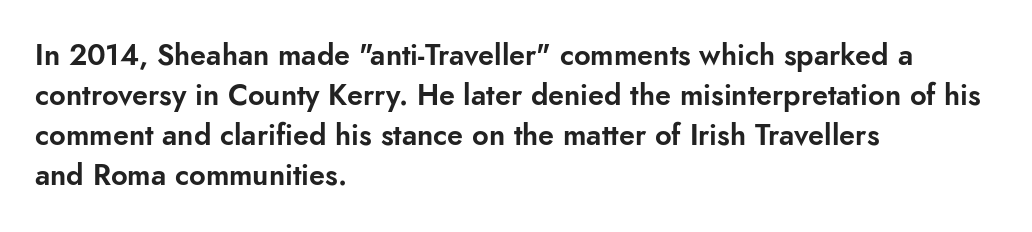
Q: Is the text italic (slanted)? A: No, it is upright.
Q: Is the typeface a serif or a sans-serif typeface? A: Sans-serif.
Q: Is the text underlined? A: No.
Q: How is the paragraph aligned? A: Left-aligned.
Q: Is the spacing between letters normal or unusually wide? A: Normal.
Q: Is the spacing between lines tight, normal or loose? A: Normal.
Q: Width (condensed, normal, or wide)? A: Normal.
Q: Stroke contrast? A: Low.
Q: x-height? A: Small.
Q: Monospaced? A: No.
